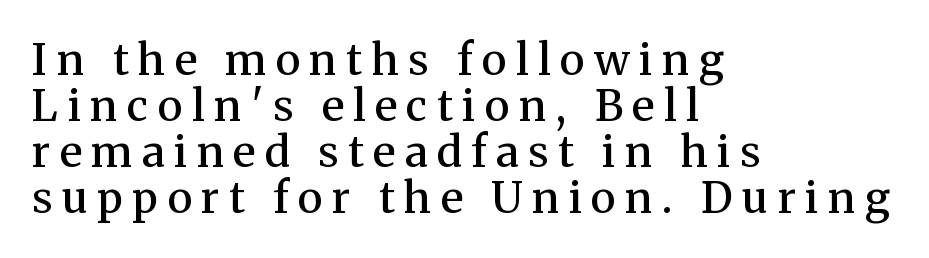
Do the letters lean? They stand straight. Looks like regular typesetting: each glyph gets only the width it needs. Line starts are locked; line ends wander. How are the letters spaced? Widely, with obvious added tracking. Line spacing here is tight.
